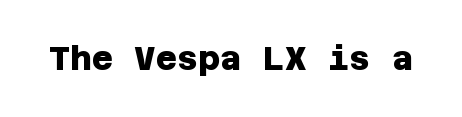
{"serif": "no", "bold": "yes", "weight": "heavy", "width": "normal", "stroke_contrast": "low", "x_height": "large", "underline": "no", "letter_spacing": "normal", "letter_spacing_em": 0.0, "glyph_px": 33}
